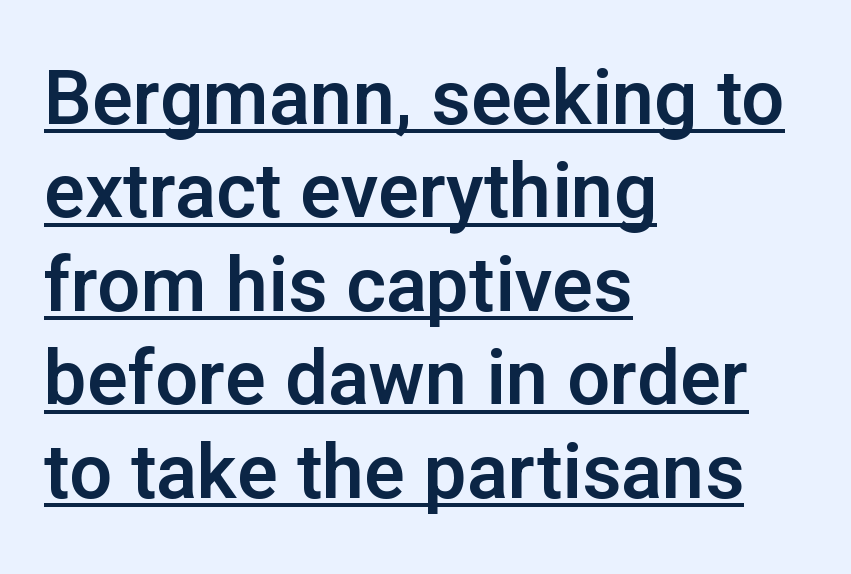
Q: Is the text italic (slanted)? A: No, it is upright.
Q: Is the typeface a serif or a sans-serif typeface? A: Sans-serif.
Q: Is the text underlined? A: Yes.
Q: How is the paragraph aligned? A: Left-aligned.
Q: Is the spacing between letters normal or unusually wide? A: Normal.
Q: Width (condensed, normal, or wide)? A: Normal.
Q: Stroke contrast? A: Low.
Q: x-height? A: Medium.
Q: Monospaced? A: No.
